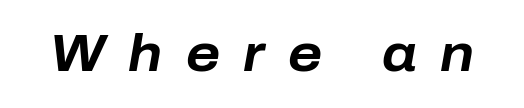
{"italic": "yes", "lean": "right", "slant_degrees": 10, "bold": "yes", "weight": "bold", "width": "normal", "stroke_contrast": "low", "x_height": "medium", "monospaced": "no", "underline": "no", "letter_spacing": "wide", "letter_spacing_em": 0.46, "glyph_px": 51}
